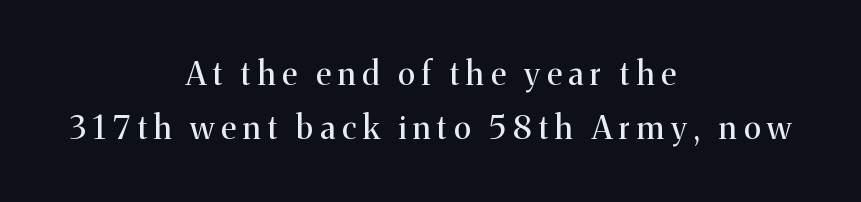
The image shows 32 px regular-weight serif type, upright; set centered, normal line spacing (1.7x), unusually wide letter spacing (+0.22 em), not underlined; medium stroke contrast and a medium x-height.
